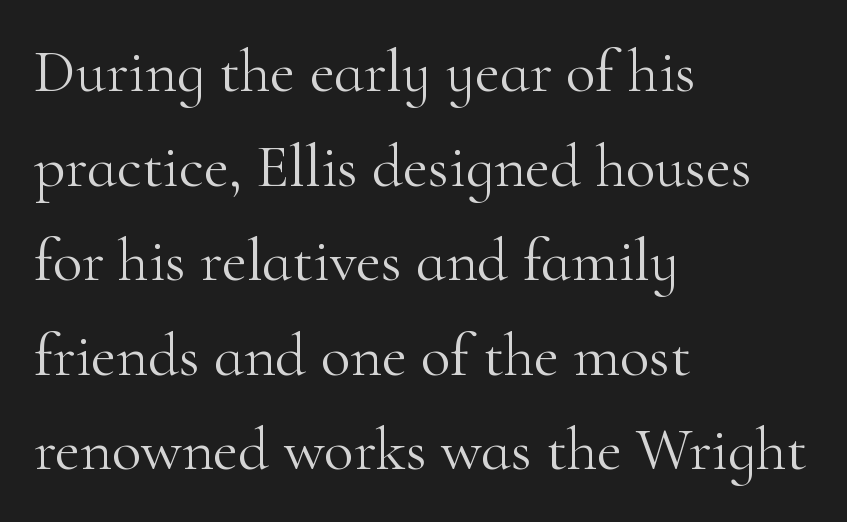
The face used here is seriffed, in the tradition of book romans. The letterforms sit at book weight or below. No word sits above an underline. Posture: vertical.
